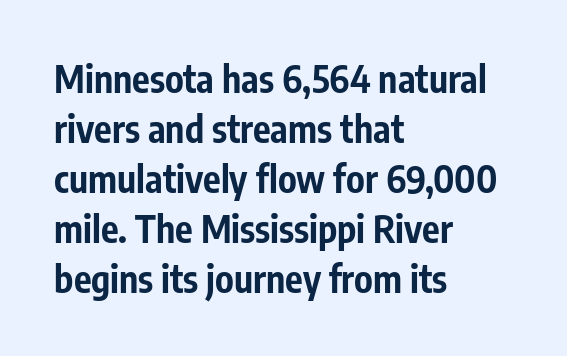
You could call the tracking neutral — neither tight nor loose. These lines were composed using upright roman letters. Typographic density is high because the face is bold. This sample is left-justified, so line endings fall wherever the words run out.
